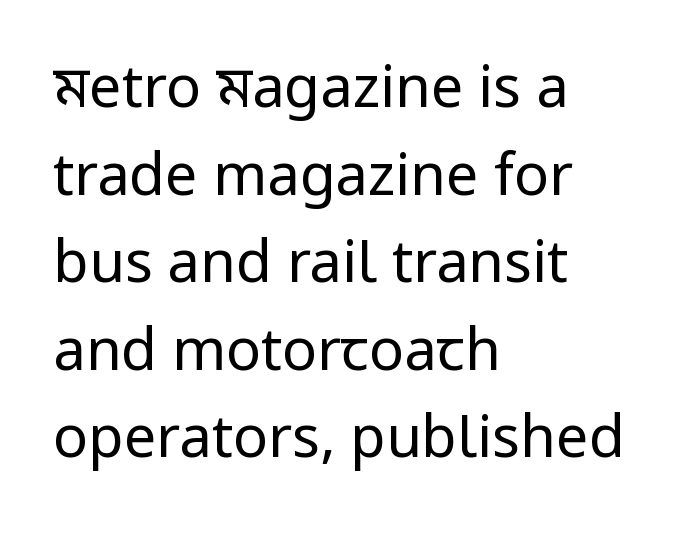
{"serif": "no", "italic": "no", "bold": "no", "weight": "regular", "width": "normal", "stroke_contrast": "low", "x_height": "medium", "monospaced": "no", "underline": "no", "align": "left", "line_spacing": "normal", "line_spacing_ratio": 1.51, "letter_spacing": "normal", "letter_spacing_em": 0.0, "glyph_px": 58}
